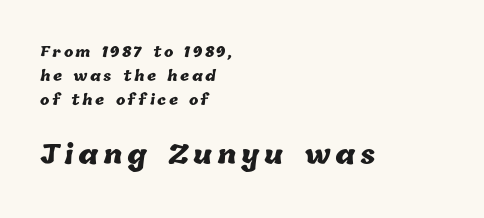
Q: Is the text bold? A: Yes.
Q: Is the text underlined? A: No.
Q: How is the paragraph aligned? A: Left-aligned.
Q: Which block of text is set in a larger size, the first (top) or the second (bottom)? A: The second (bottom) one.
